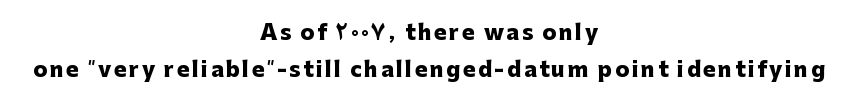
Pretty heavy lettering here — definitely bold. Quick note: not italic, upright. Line starts and ends both wander, symmetrically. Words float on clear page, feet unadorned.
